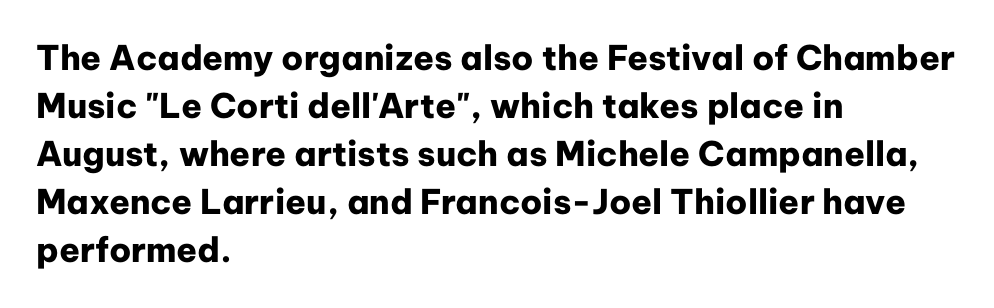
The image shows 34 px heavy sans-serif type, upright; set left-aligned, normal line spacing (1.41x), normal letter spacing, not underlined; low stroke contrast and a medium x-height.
